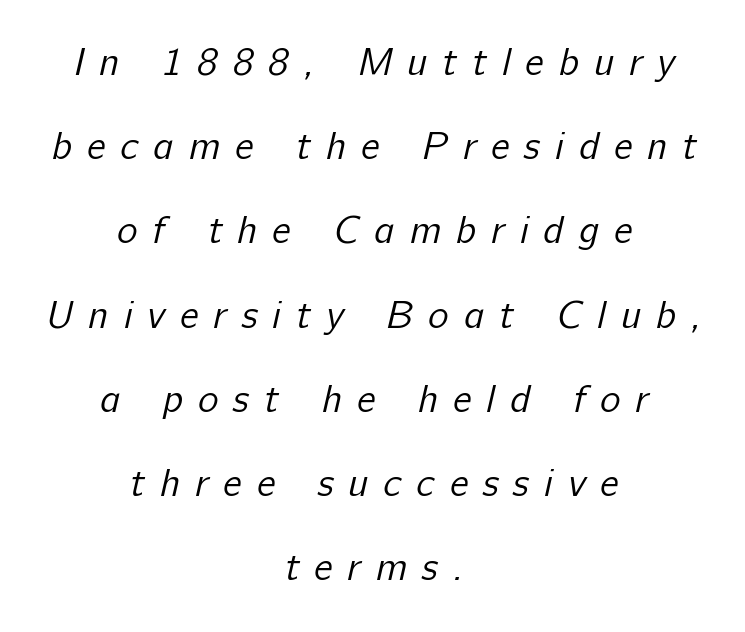
The image shows 39 px regular-weight sans-serif type; set centered, loose line spacing (2.16x), unusually wide letter spacing (+0.38 em), not underlined; low stroke contrast and a medium x-height.
